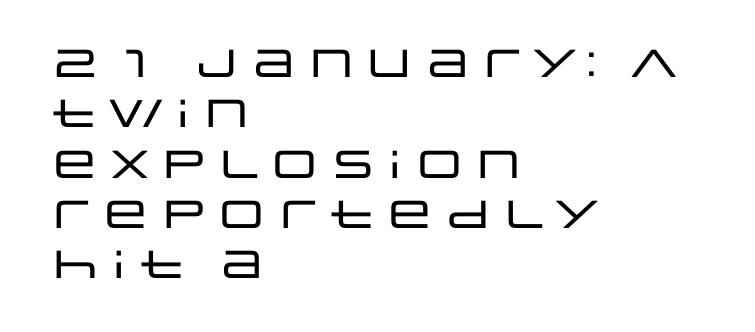
The image shows 39 px wide sans-serif type, upright; set left-aligned, normal line spacing (1.29x), normal letter spacing, not underlined; low stroke contrast and a large x-height.
